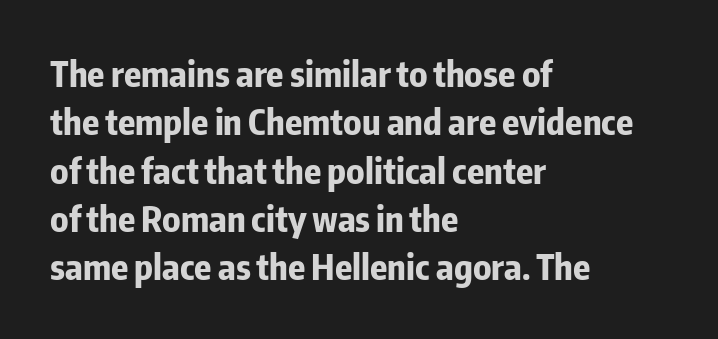
The image shows 35 px bold, condensed sans-serif type, upright; set left-aligned, normal line spacing (1.38x), normal letter spacing, not underlined; low stroke contrast and a medium x-height.
